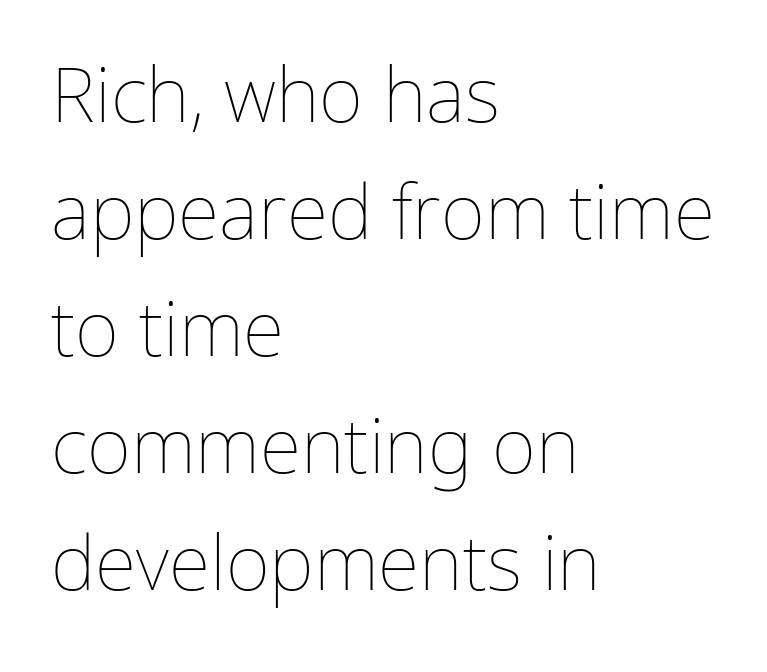
{"italic": "no", "bold": "no", "weight": "thin", "width": "normal", "stroke_contrast": "low", "x_height": "medium", "monospaced": "no", "underline": "no", "align": "left", "line_spacing": "normal", "line_spacing_ratio": 1.54, "letter_spacing": "normal", "letter_spacing_em": 0.0, "glyph_px": 76}
